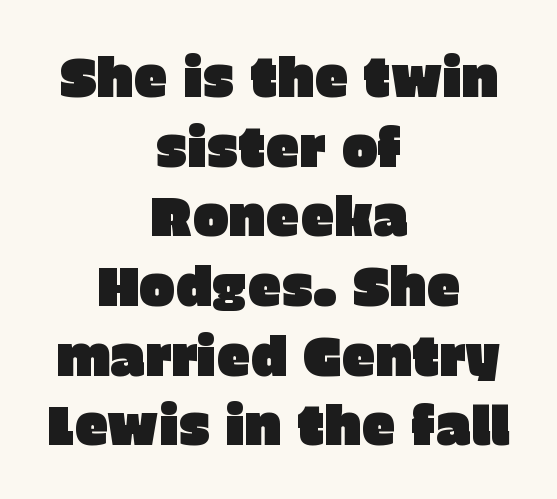
The image shows 54 px sans-serif type, upright; set centered, normal line spacing (1.29x), normal letter spacing, not underlined; low stroke contrast and a large x-height.
